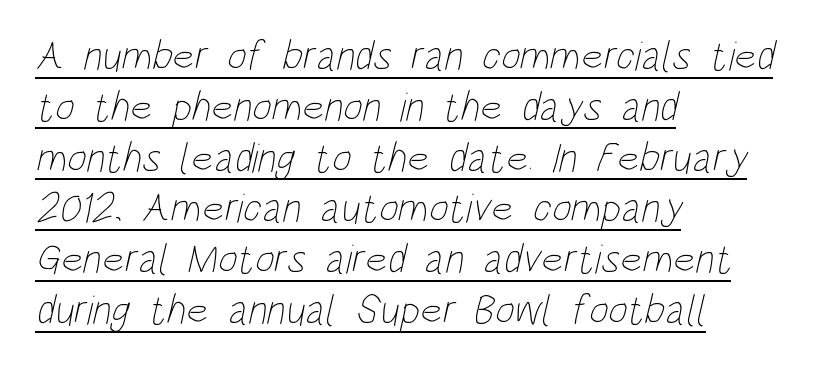
Q: Is the text bold? A: No.
Q: Is the text underlined? A: Yes.
Q: How is the paragraph aligned? A: Left-aligned.
Q: Is the spacing between letters normal or unusually wide? A: Normal.
Q: Width (condensed, normal, or wide)? A: Condensed.
Q: Stroke contrast? A: Low.
Q: x-height? A: Large.
Q: Monospaced? A: No.
